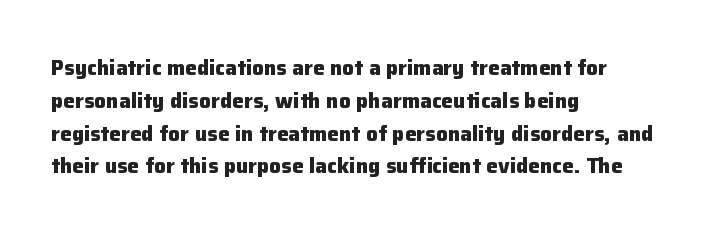
The image shows 21 px bold type, upright; set left-aligned, normal line spacing (1.56x), normal letter spacing, not underlined.
